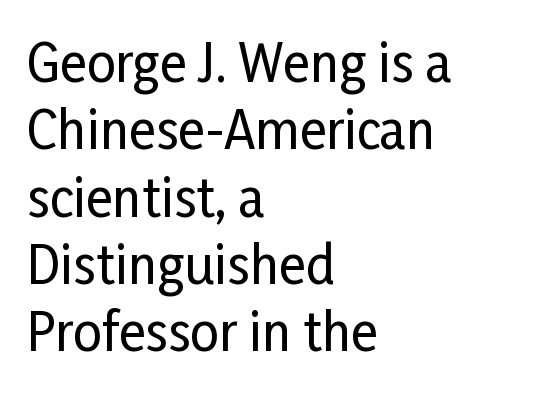
{"serif": "no", "italic": "no", "width": "condensed", "stroke_contrast": "low", "x_height": "medium", "monospaced": "no", "underline": "no", "align": "left", "line_spacing": "normal", "line_spacing_ratio": 1.32, "letter_spacing": "normal", "letter_spacing_em": 0.0, "glyph_px": 51}
